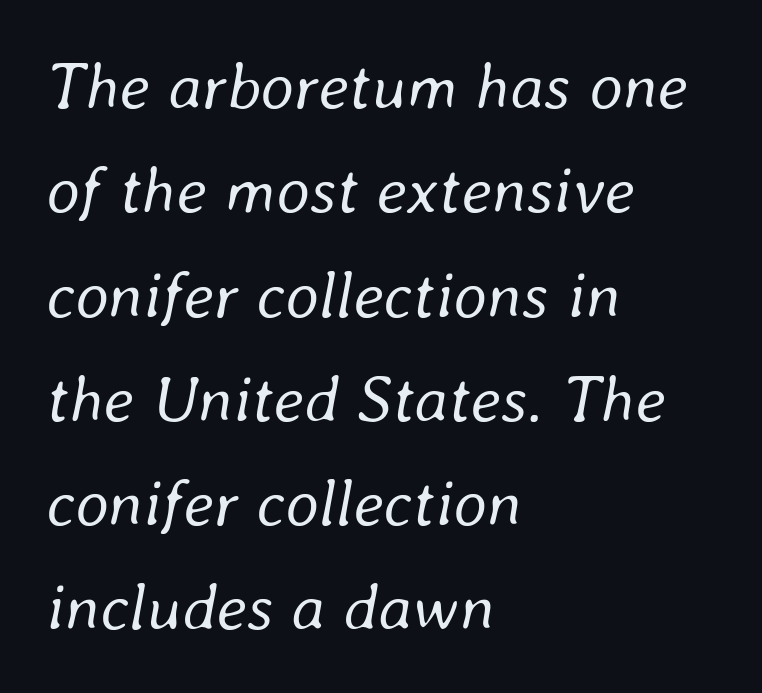
{"italic": "yes", "lean": "right", "slant_degrees": 8, "bold": "no", "weight": "regular", "width": "normal", "stroke_contrast": "low", "x_height": "medium", "monospaced": "no", "underline": "no", "align": "left", "line_spacing": "normal", "line_spacing_ratio": 1.58, "letter_spacing": "normal", "letter_spacing_em": 0.0, "glyph_px": 66}
